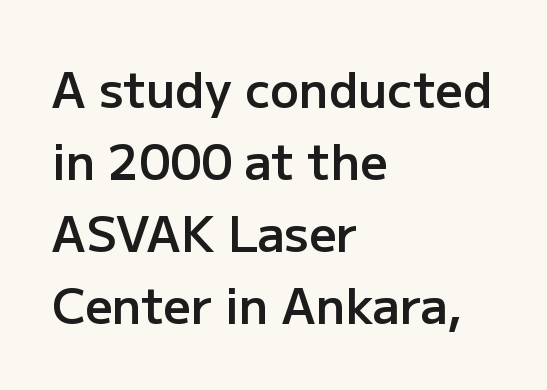
{"serif": "no", "italic": "no", "bold": "semi", "weight": "semibold", "width": "normal", "stroke_contrast": "low", "x_height": "medium", "monospaced": "no", "underline": "no", "align": "left", "line_spacing": "normal", "line_spacing_ratio": 1.5, "letter_spacing": "normal", "letter_spacing_em": 0.0, "glyph_px": 48}
